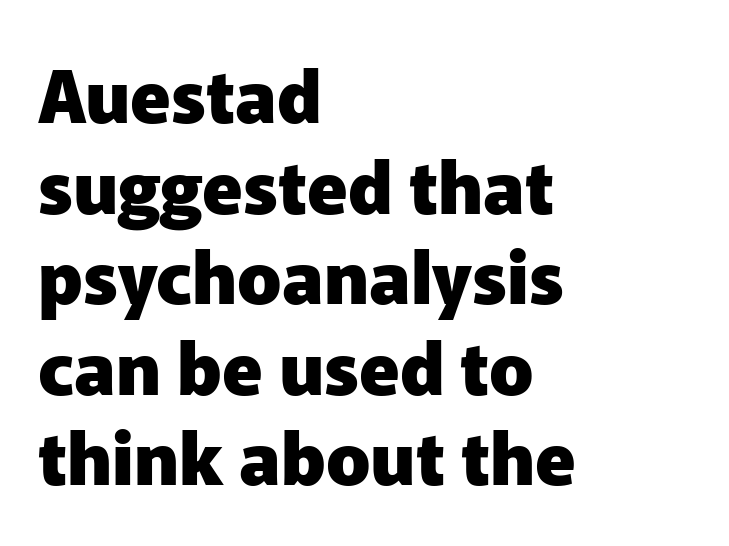
The image shows 73 px heavy sans-serif type, upright; set left-aligned, line spacing 1.24x, normal letter spacing, not underlined; low stroke contrast and a medium x-height.
